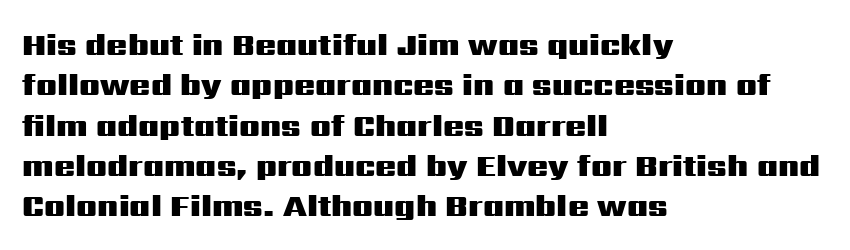
{"serif": "no", "italic": "no", "bold": "yes", "weight": "heavy", "width": "wide", "stroke_contrast": "medium", "x_height": "medium", "monospaced": "no", "underline": "no", "align": "left", "line_spacing": "normal", "line_spacing_ratio": 1.3, "letter_spacing": "normal", "letter_spacing_em": 0.0, "glyph_px": 31}
